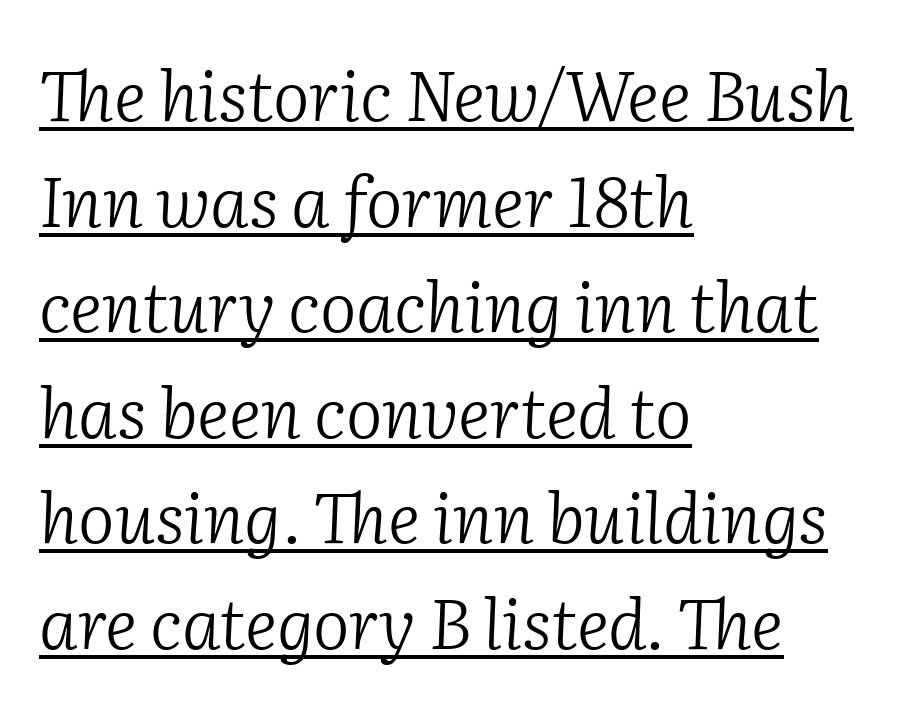
The image shows 69 px light serif type, italic (leaning right); set left-aligned, normal line spacing (1.53x), normal letter spacing, underlined; low stroke contrast and a medium x-height.
